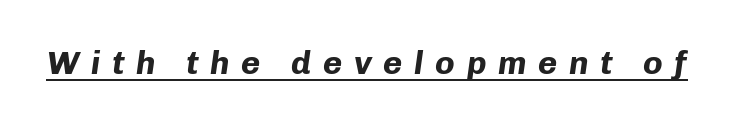
In terms of posture, this sample is oblique. Compared with an ordinary text face, these strokes are far heavier — a full bold. What stands out about the letter spacing? Its width — letters are far apart. Character widths vary here, with narrow letters taking less room than wide ones.
